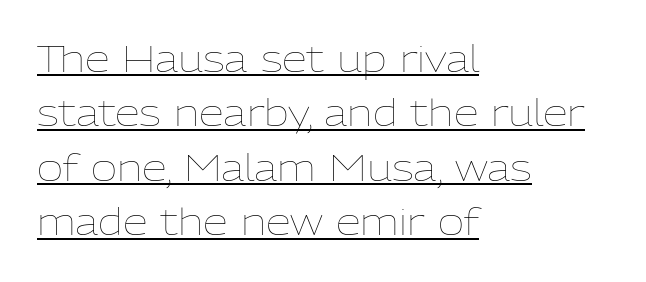
Q: Is the text bold? A: No.
Q: Is the text italic (slanted)? A: No, it is upright.
Q: Is the text underlined? A: Yes.
Q: How is the paragraph aligned? A: Left-aligned.
Q: Is the spacing between letters normal or unusually wide? A: Normal.
Q: Is the spacing between lines tight, normal or loose? A: Normal.
Q: Width (condensed, normal, or wide)? A: Normal.
Q: Stroke contrast? A: Low.
Q: x-height? A: Medium.
Q: Monospaced? A: No.
